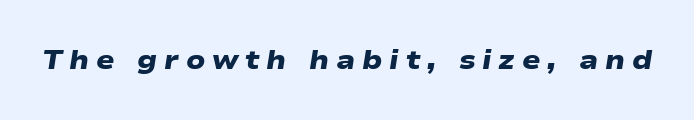
Tracking here is generous; glyphs stand well apart from one another. Emphasis by weight is at full strength: bold. Decoration check: the copy has no underline.
